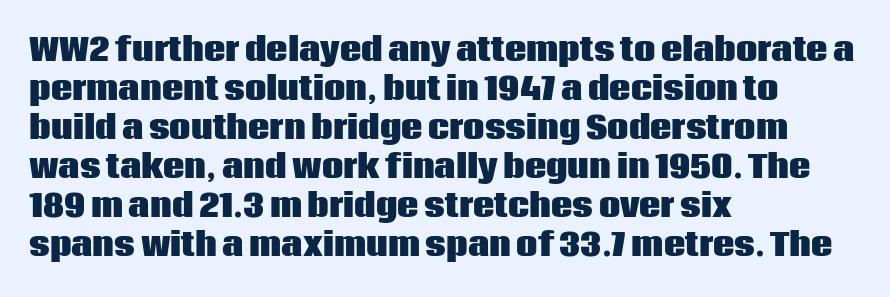
Q: Is the text bold? A: Yes.
Q: Is the text italic (slanted)? A: No, it is upright.
Q: Is the typeface a serif or a sans-serif typeface? A: Sans-serif.
Q: Is the text underlined? A: No.
Q: How is the paragraph aligned? A: Left-aligned.
Q: Is the spacing between letters normal or unusually wide? A: Normal.
Q: Is the spacing between lines tight, normal or loose? A: Normal.
Q: Width (condensed, normal, or wide)? A: Normal.
Q: Stroke contrast? A: Low.
Q: x-height? A: Large.
Q: Monospaced? A: No.
